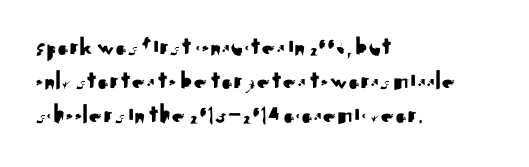
Q: Is the text italic (slanted)? A: No, it is upright.
Q: Is the text underlined? A: No.
Q: How is the paragraph aligned? A: Left-aligned.
Q: Is the spacing between letters normal or unusually wide? A: Normal.
Q: Is the spacing between lines tight, normal or loose? A: Normal.
